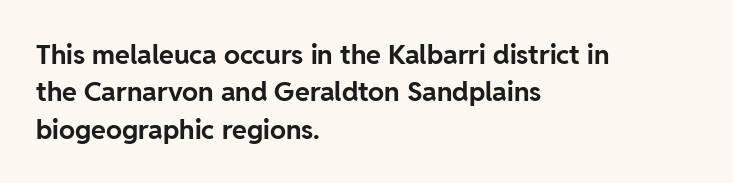
Q: Is the text bold? A: Yes.
Q: Is the text italic (slanted)? A: No, it is upright.
Q: Is the text underlined? A: No.
Q: How is the paragraph aligned? A: Left-aligned.
Q: Is the spacing between letters normal or unusually wide? A: Normal.
Q: Is the spacing between lines tight, normal or loose? A: Normal.
